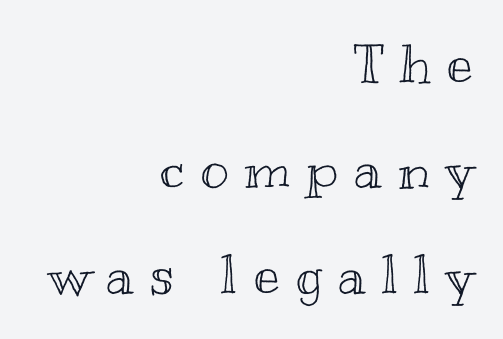
The image shows 54 px wide type, upright; set right-aligned, loose line spacing (1.95x), unusually wide letter spacing (+0.3 em), not underlined; a small x-height.
